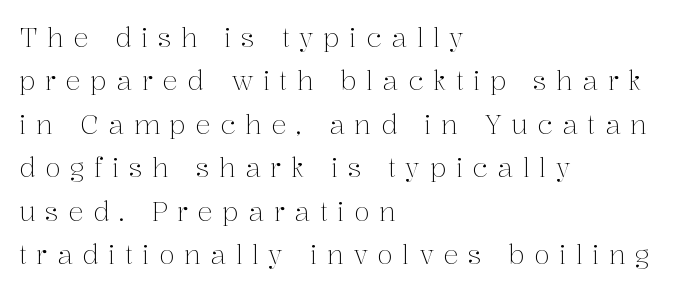
The lines sit at an ordinary, default distance from one another. The space beneath each line is pristine and unruled. Ordinary non-slanted type is in use. Notice how the passage keeps a crisp vertical edge on the left only. The line texture is sparse and dotted thanks to wide tracking.
